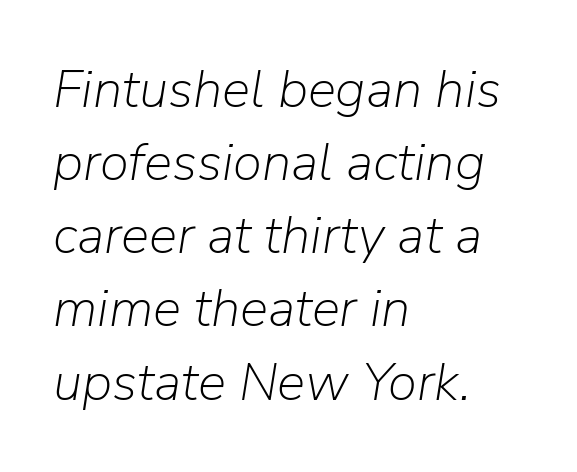
{"italic": "yes", "lean": "right", "slant_degrees": 9, "bold": "no", "weight": "light", "width": "normal", "stroke_contrast": "low", "x_height": "medium", "monospaced": "no", "underline": "no", "align": "left", "line_spacing": "normal", "line_spacing_ratio": 1.38, "letter_spacing": "normal", "letter_spacing_em": 0.0, "glyph_px": 53}
